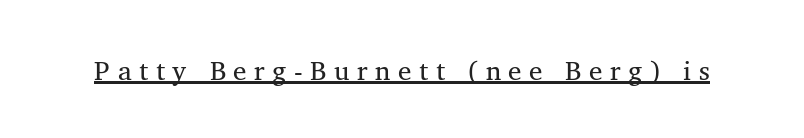
Q: Is the text bold? A: No.
Q: Is the text italic (slanted)? A: No, it is upright.
Q: Is the text underlined? A: Yes.
Q: Is the spacing between letters normal or unusually wide? A: Unusually wide.
